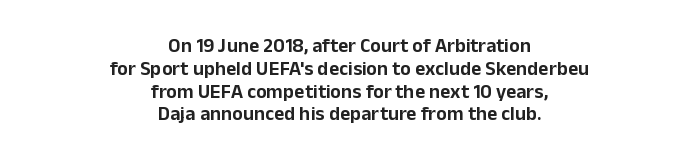
The image shows 20 px text type, upright; set centered, tight line spacing (1.14x), normal letter spacing, not underlined.
